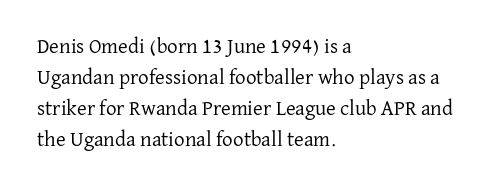
Q: Is the text bold? A: No.
Q: Is the text italic (slanted)? A: No, it is upright.
Q: Is the text underlined? A: No.
Q: How is the paragraph aligned? A: Left-aligned.
Q: Is the spacing between letters normal or unusually wide? A: Normal.
Q: Is the spacing between lines tight, normal or loose? A: Normal.
